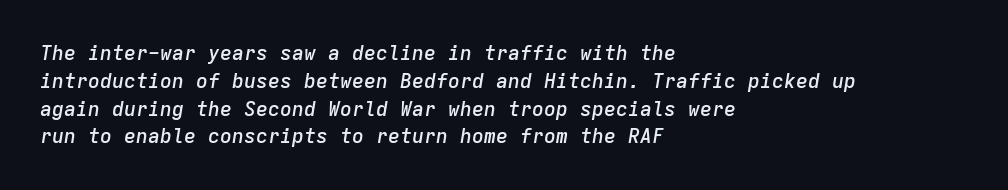
Q: Is the text bold? A: Semi-bold.
Q: Is the text italic (slanted)? A: Yes, it leans right by about 9 degrees.
Q: Is the text underlined? A: No.
Q: How is the paragraph aligned? A: Left-aligned.
Q: Is the spacing between letters normal or unusually wide? A: Normal.
Q: Is the spacing between lines tight, normal or loose? A: Normal.
